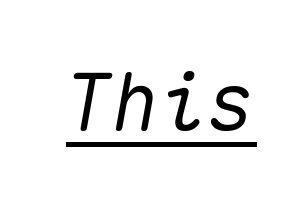
The image shows 79 px text type, italic (leaning right), monospaced; set normal letter spacing, underlined; medium stroke contrast and a medium x-height.
